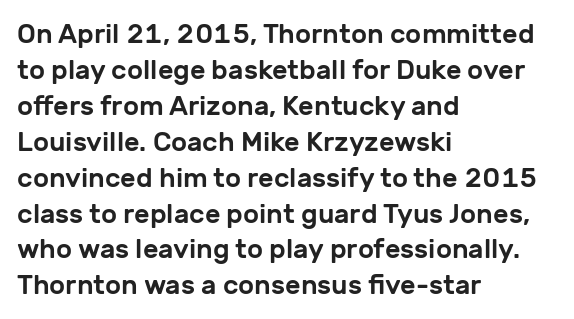
Vertically, the passage feels balanced, rows spaced as you'd expect. The face used here is rendered with its standard letterfit. The words here are not underlined. Posture: straight, roman, zero tilt.
